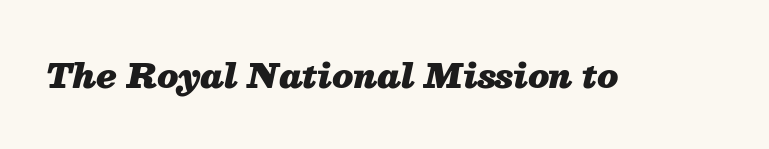
Glyph-to-glyph distance matches everyday printed text. The rendering uses a bold face; every stroke is thick and dark. Designer's note — italics engaged. The baseline area is clear.
